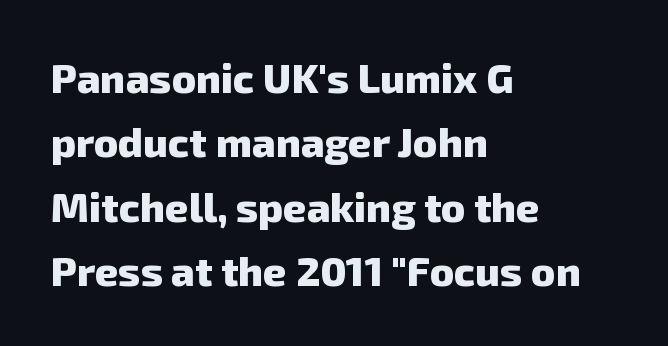
The image shows 41 px heavy sans-serif type; set left-aligned, normal line spacing (1.57x), normal letter spacing, not underlined; low stroke contrast and a medium x-height.
